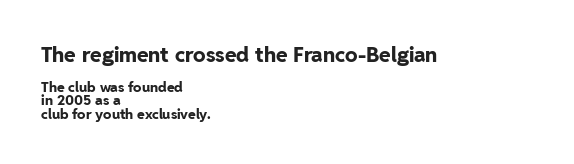
Characters follow at the spacing the type designer built in. The rendering anchors every line to the left-hand side. Which of the two is more prominent by size? The first, at the top. Style check: upright. Each glyph is drawn with heavy, bold strokes. Is there much room between lines? No — they nearly touch.
